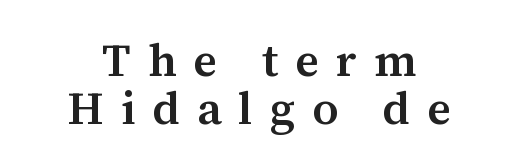
Type without underlining. You could barely slide anything between these rows. Typeset on center — no edge is straight. Notice the strokes are somewhat thickened but not fully heavy: this is a semibold. The passage shown is typed in a proportional face where columns would drift.
